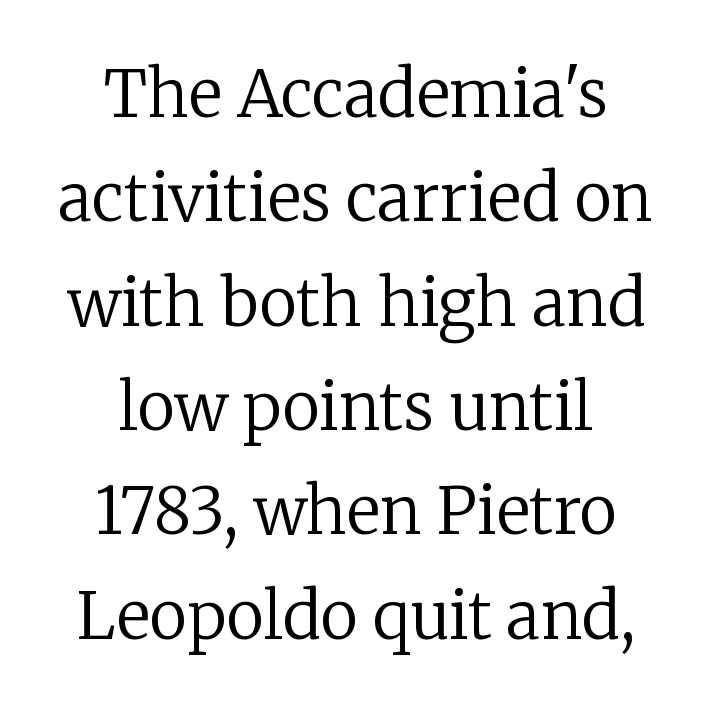
Caption: face not bold, strokes unweighted. Note the varied advance widths — an 'i' is clearly narrower than an 'm'. Vertical spacing — default. A centered setting, common on invitations and titles, is used for this passage. Characters follow at the spacing the type designer built in. Clear beneath every line of the passage.
